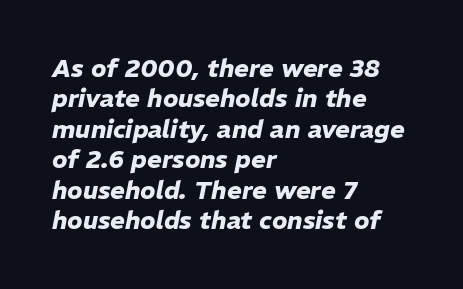
The foot of each line stays bare and open. The typesetting leans heavy: a genuine bold. A classic flush-left, rag-right setting is used for this passage. Style check: oblique.
